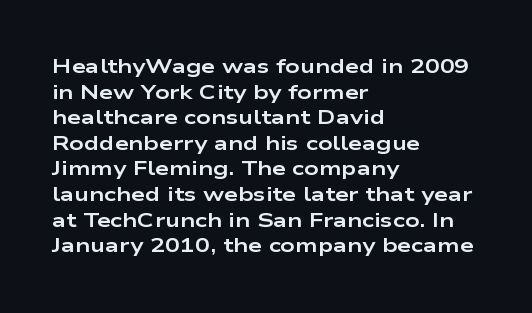
The letters stand straight up with perfectly vertical stems. The space directly below the letters is spotless. Letter spacing: default. Bold? Absolutely — the strokes are thick and heavy. The leading is moderate, giving the passage an even texture. The lines in this sample share a left origin and differ only in where they stop.
